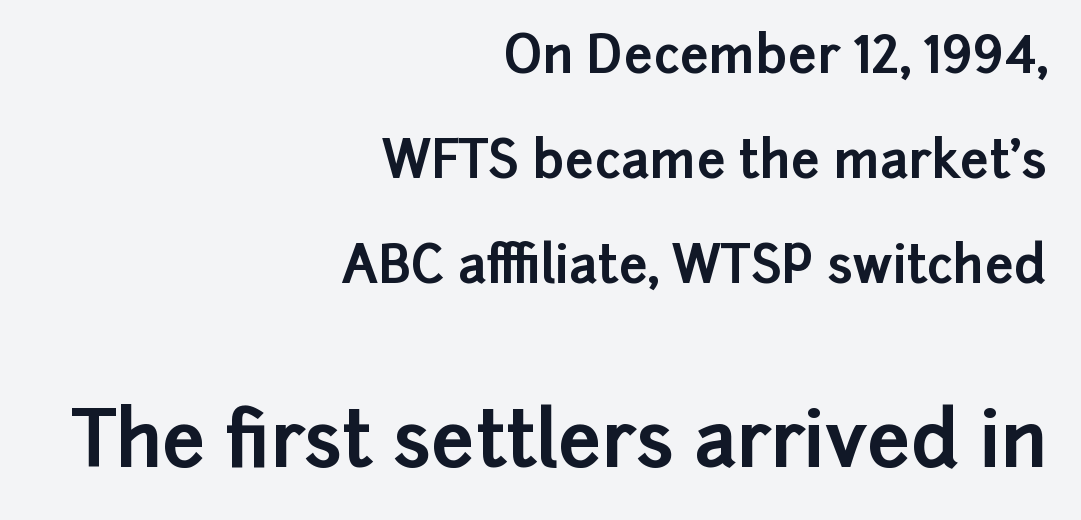
The image shows 76 px bold sans-serif type, upright; set right-aligned, loose line spacing (2.06x), normal letter spacing, not underlined; the second (bottom) block is 1.49x larger; low stroke contrast and a medium x-height.
